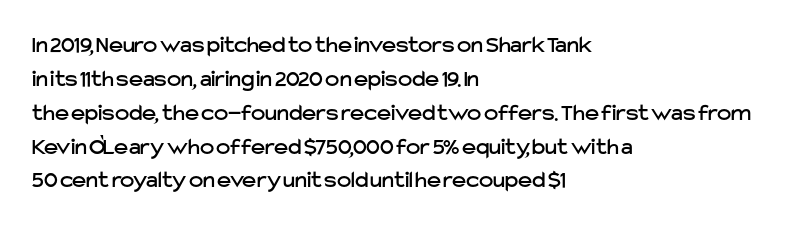
Here the glyphs are tracked normally, forming tight word shapes. A typesetter would call this leading conventional body-copy spacing. Descenders hang freely into open space. Typeset ragged right — the left edge is the straight one. Posture: upright roman.
